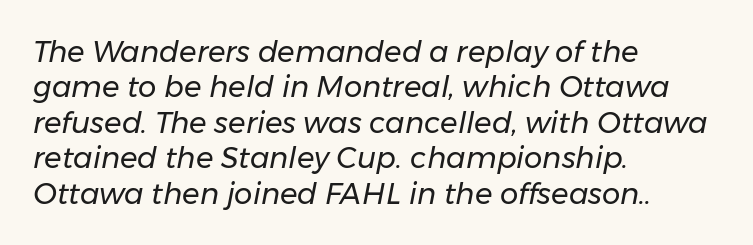
{"italic": "yes", "lean": "right", "slant_degrees": 11, "bold": "no", "weight": "regular", "width": "normal", "stroke_contrast": "low", "x_height": "medium", "monospaced": "no", "underline": "no", "align": "left", "line_spacing_ratio": 1.22, "letter_spacing": "normal", "letter_spacing_em": 0.0, "glyph_px": 29}
